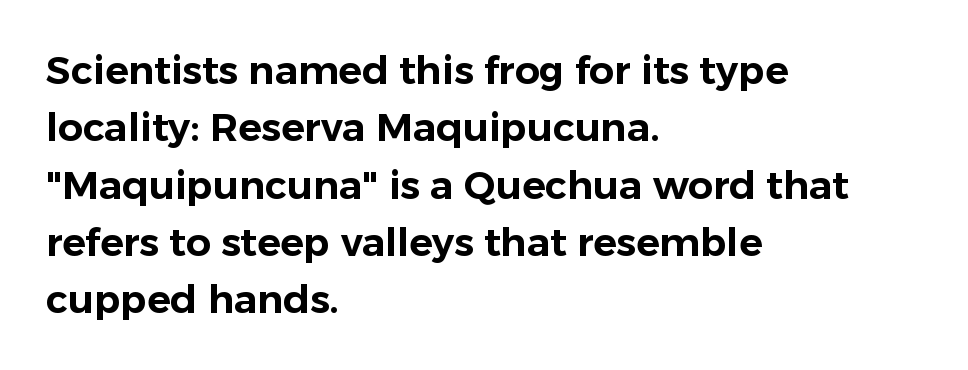
{"serif": "no", "italic": "no", "width": "normal", "stroke_contrast": "low", "x_height": "medium", "monospaced": "no", "underline": "no", "align": "left", "line_spacing": "normal", "line_spacing_ratio": 1.47, "letter_spacing": "normal", "letter_spacing_em": 0.0, "glyph_px": 39}
